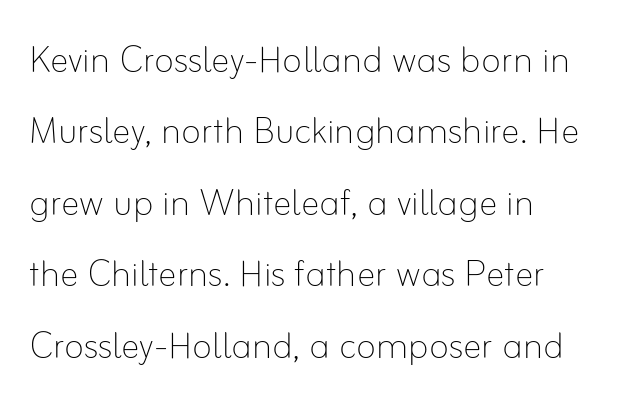
{"italic": "no", "bold": "no", "weight": "thin", "width": "normal", "stroke_contrast": "low", "x_height": "small", "monospaced": "no", "underline": "no", "align": "left", "line_spacing": "normal", "line_spacing_ratio": 1.52, "letter_spacing": "normal", "letter_spacing_em": 0.0, "glyph_px": 47}
